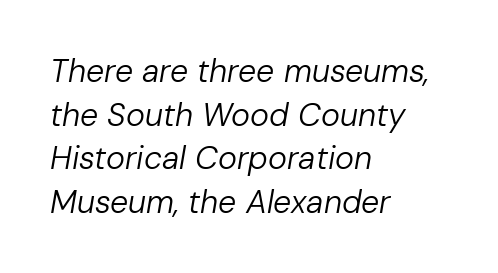
The image shows 32 px regular-weight type, italic (leaning right); set left-aligned, normal line spacing (1.36x), normal letter spacing, not underlined; low stroke contrast and a medium x-height.
